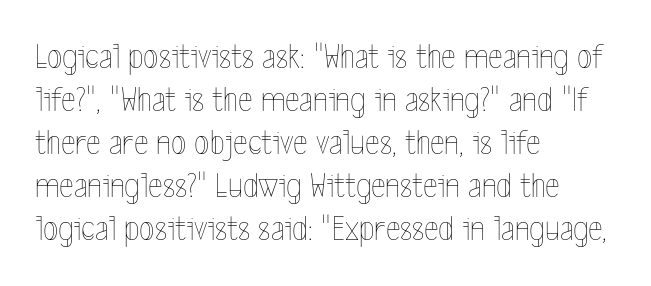
The image shows 35 px thin, condensed type, upright; set left-aligned, line spacing 1.23x, normal letter spacing, not underlined; a medium x-height.
